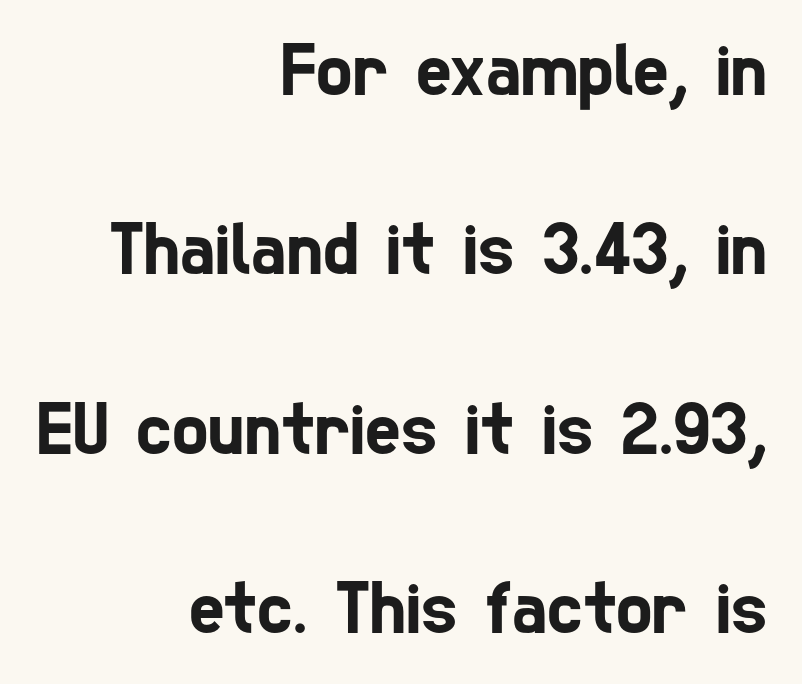
Clear beneath every line of the passage. One-word summary of the alignment: right. The block of text is sparse from top to bottom, with ample space between rows. The tracking reads as untouched default to a designer's eye.
